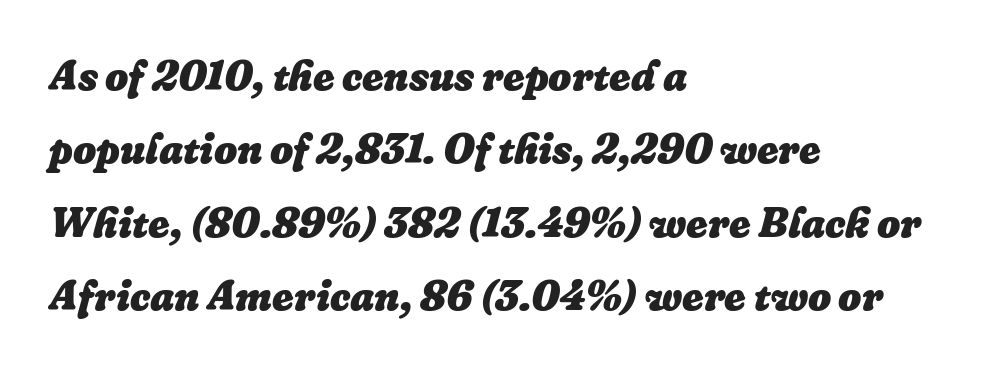
The image shows 41 px heavy type, italic (leaning right); set left-aligned, line spacing 1.79x, normal letter spacing, not underlined; low stroke contrast and a medium x-height.
